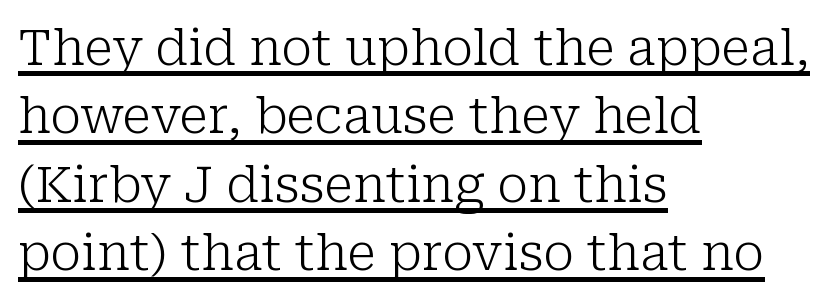
{"serif": "yes", "italic": "no", "bold": "no", "weight": "light", "width": "normal", "stroke_contrast": "low", "x_height": "medium", "monospaced": "no", "underline": "yes", "align": "left", "line_spacing": "normal", "line_spacing_ratio": 1.37, "letter_spacing": "normal", "letter_spacing_em": 0.0, "glyph_px": 50}
